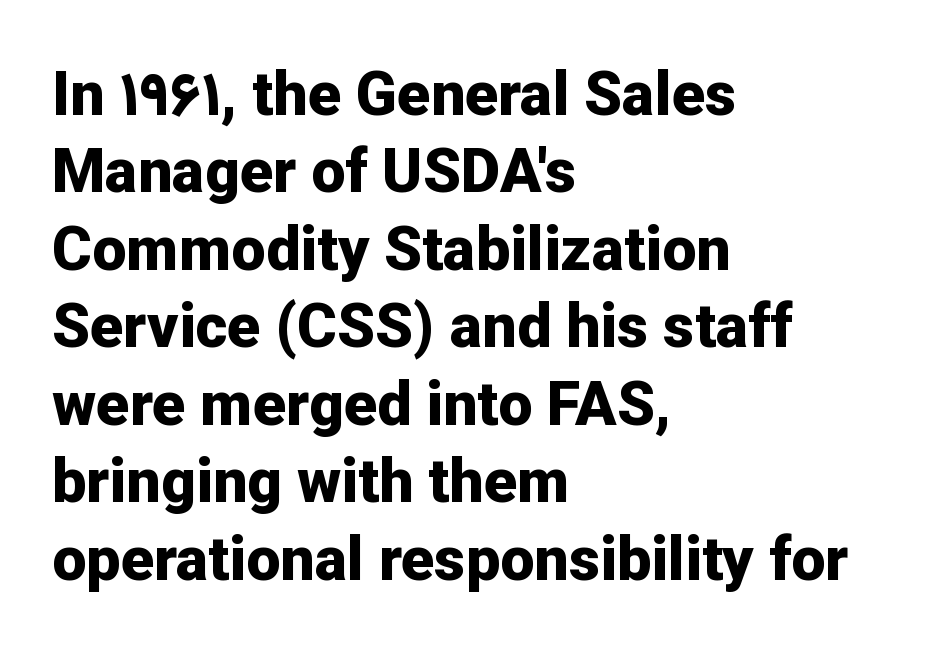
The passage is arranged the way most books set body copy — flush left. Typographically, this falls in the sans-serif category. Heavy, bold letterforms. The space directly below the letters is spotless. Characters follow at the spacing the type designer built in. These lines were composed using upright roman letters.
